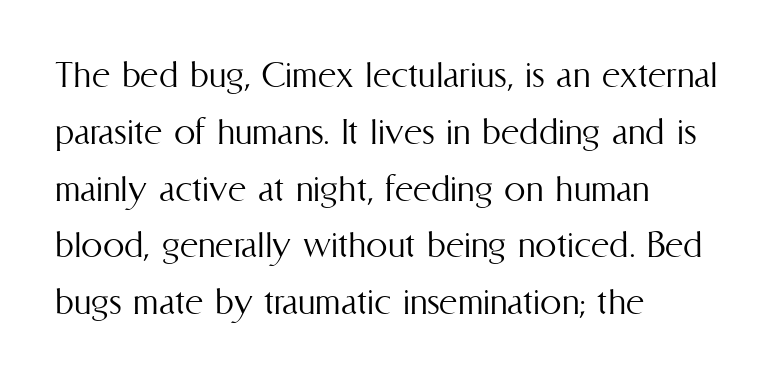
Q: Is the text bold? A: No.
Q: Is the text italic (slanted)? A: No, it is upright.
Q: Is the text underlined? A: No.
Q: How is the paragraph aligned? A: Left-aligned.
Q: Is the spacing between letters normal or unusually wide? A: Normal.
Q: Is the spacing between lines tight, normal or loose? A: Normal.
Q: Width (condensed, normal, or wide)? A: Condensed.
Q: Stroke contrast? A: Medium.
Q: x-height? A: Medium.
Q: Monospaced? A: No.
